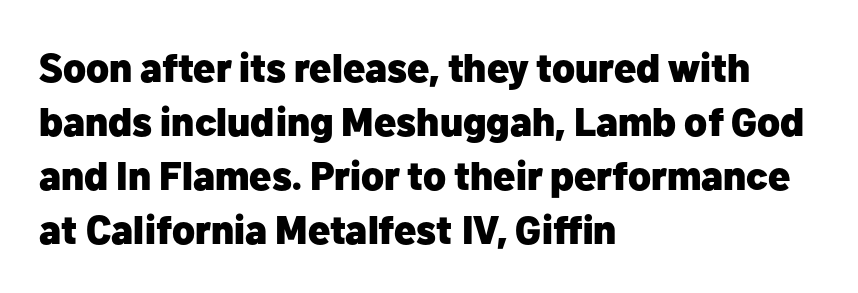
{"serif": "no", "italic": "no", "bold": "yes", "weight": "heavy", "width": "normal", "stroke_contrast": "low", "x_height": "medium", "monospaced": "no", "underline": "no", "align": "left", "line_spacing": "normal", "line_spacing_ratio": 1.35, "letter_spacing": "normal", "letter_spacing_em": 0.0, "glyph_px": 40}
